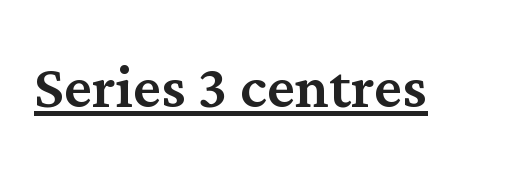
This is underlined copy, the kind a proofreader might mark for attention. The typeface chosen for these lines features serifs. Nope, not italic — everything's standing straight. Varying glyph widths throughout — classic text-font behaviour. Look at the tracking — it's just the regular setting, nothing added.
